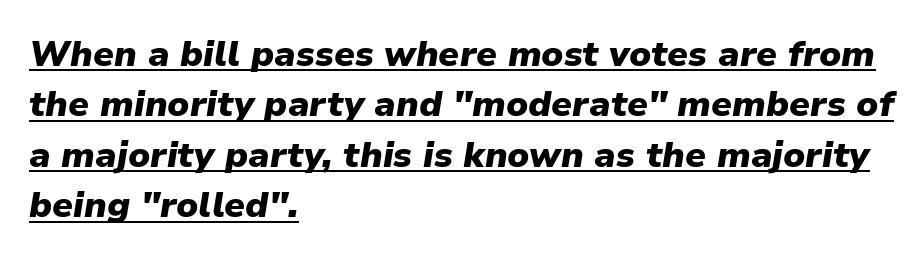
Q: Is the text bold? A: Yes.
Q: Is the text italic (slanted)? A: Yes, it leans right by about 9 degrees.
Q: Is the text underlined? A: Yes.
Q: How is the paragraph aligned? A: Left-aligned.
Q: Is the spacing between letters normal or unusually wide? A: Normal.
Q: Is the spacing between lines tight, normal or loose? A: Normal.
Q: Width (condensed, normal, or wide)? A: Normal.
Q: Stroke contrast? A: Low.
Q: x-height? A: Medium.
Q: Monospaced? A: No.
